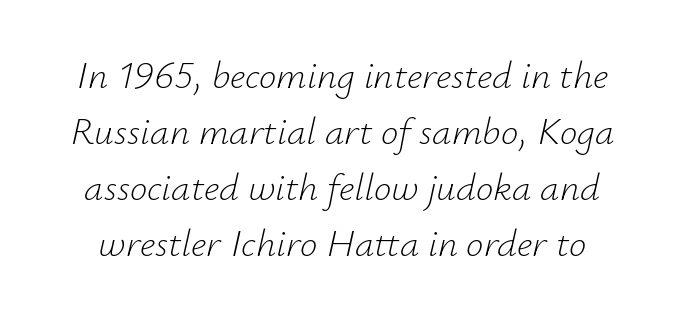
Q: Is the text bold? A: No.
Q: Is the text italic (slanted)? A: Yes, it leans right by about 12 degrees.
Q: Is the text underlined? A: No.
Q: Is the spacing between letters normal or unusually wide? A: Normal.
Q: Is the spacing between lines tight, normal or loose? A: Normal.
Q: Width (condensed, normal, or wide)? A: Normal.
Q: Stroke contrast? A: Low.
Q: x-height? A: Small.
Q: Monospaced? A: No.
